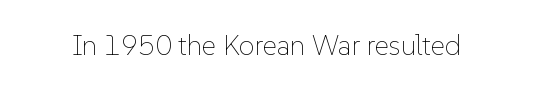
The font sits on the lighter half of the weight spectrum, regular included. The letters sit at their default tracking, neither squeezed nor spread. Think of a printed novel: that variable character pitch is what you see here. The string is rendered with underlining switched off.
